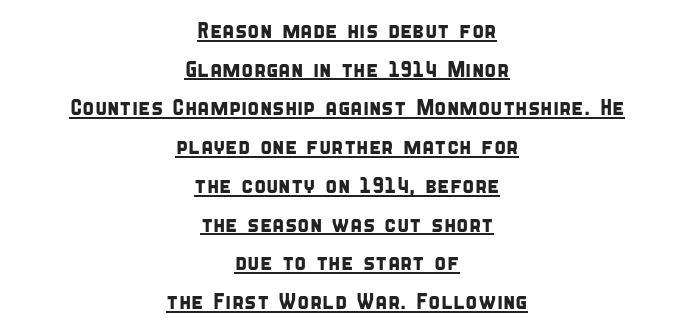
{"underline": "yes", "align": "center", "line_spacing_ratio": 1.76, "letter_spacing": "normal", "letter_spacing_em": 0.0, "glyph_px": 22}
